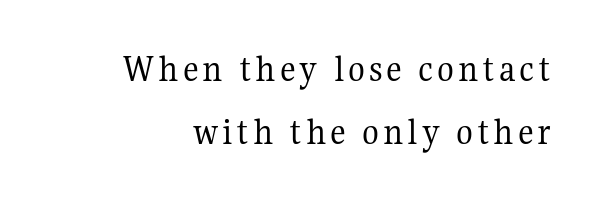
{"serif": "yes", "italic": "no", "bold": "no", "weight": "regular", "width": "normal", "stroke_contrast": "medium", "x_height": "medium", "monospaced": "no", "underline": "no", "align": "right", "line_spacing": "normal", "line_spacing_ratio": 1.61, "glyph_px": 39}
